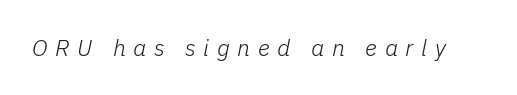
There is plenty of visible air inserted between adjacent glyphs. Bold? No — there's no thickening of the strokes. Unmarked baselines from the first word to the last. Is the type slanted? Yes — the strokes lean at a clear angle.
